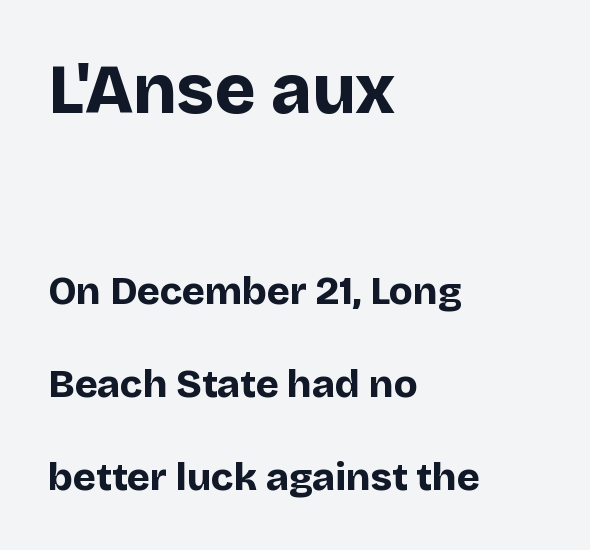
{"serif": "no", "italic": "no", "bold": "yes", "weight": "bold", "width": "normal", "stroke_contrast": "low", "x_height": "large", "monospaced": "no", "underline": "no", "align": "left", "line_spacing": "loose", "line_spacing_ratio": 2.38, "letter_spacing": "normal", "letter_spacing_em": 0.0, "larger_block": "first", "size_ratio": 1.77, "glyph_px": 69}
